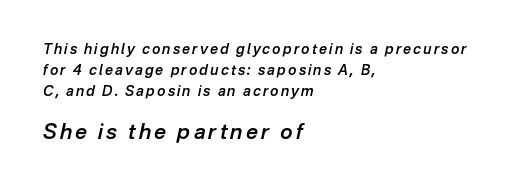
The image shows 21 px text type, italic (leaning right); set left-aligned, normal line spacing (1.49x), not underlined; the second (bottom) block is 1.5x larger.
